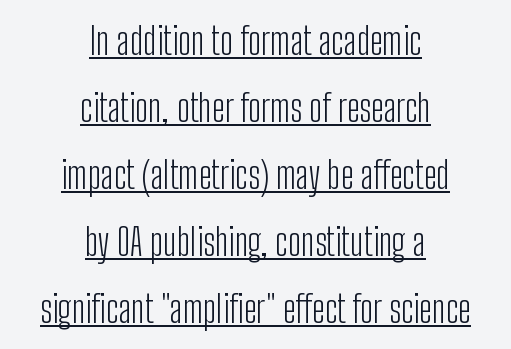
Classification — sans serif. The letters advance in unequal steps, a hallmark of proportional type. Heaviness? Minimal to ordinary, like unemphasized prose. Does the lettering tilt? It doesn't — this is upright. Spacing between characters is what you'd get straight out of the box.
